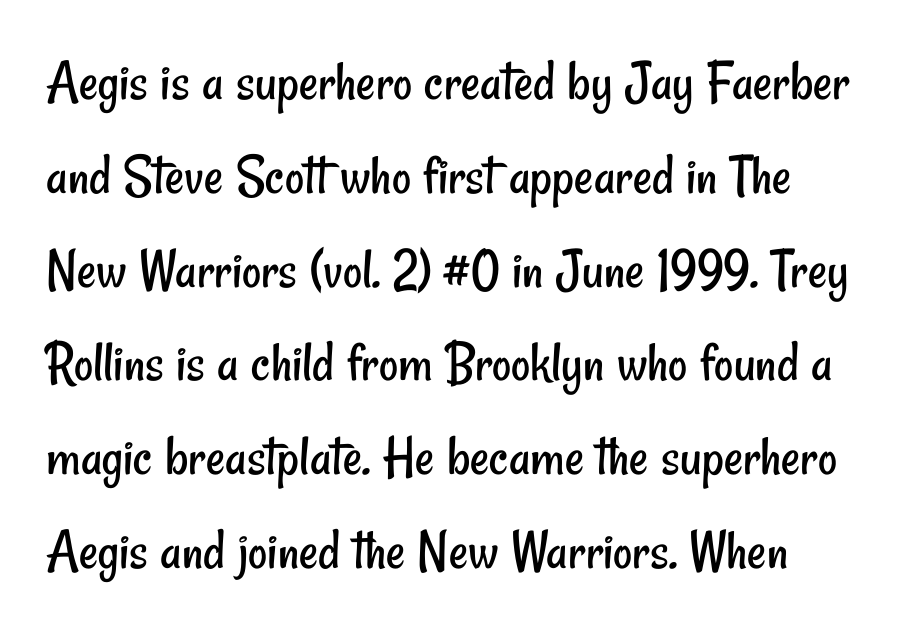
Q: Is the text bold? A: No.
Q: Is the typeface a serif or a sans-serif typeface? A: Sans-serif.
Q: Is the text underlined? A: No.
Q: Is the spacing between letters normal or unusually wide? A: Normal.
Q: Is the spacing between lines tight, normal or loose? A: Normal.
Q: Width (condensed, normal, or wide)? A: Condensed.
Q: Stroke contrast? A: Low.
Q: x-height? A: Small.
Q: Monospaced? A: No.
